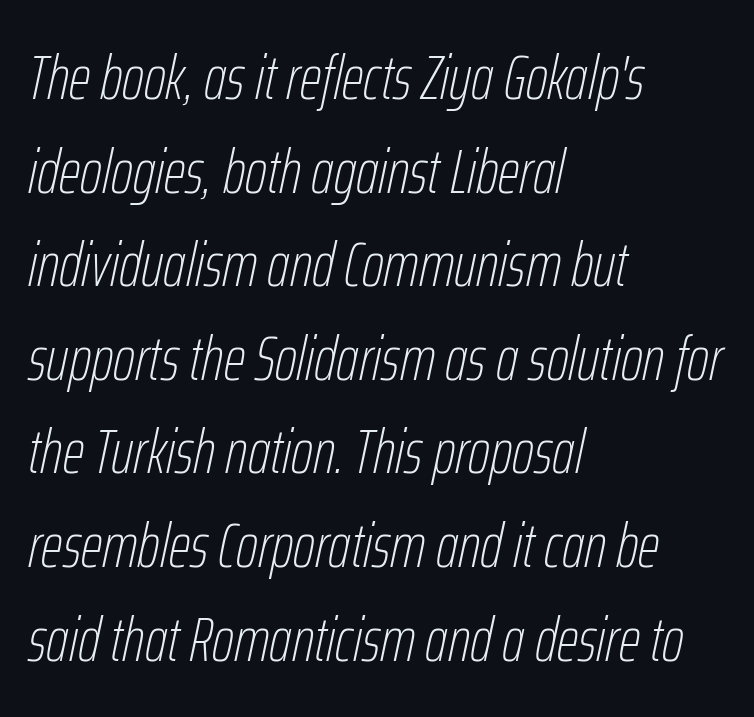
The image shows 62 px thin, condensed type, italic (leaning right); set left-aligned, normal line spacing (1.51x), normal letter spacing, not underlined; low stroke contrast and a medium x-height.
